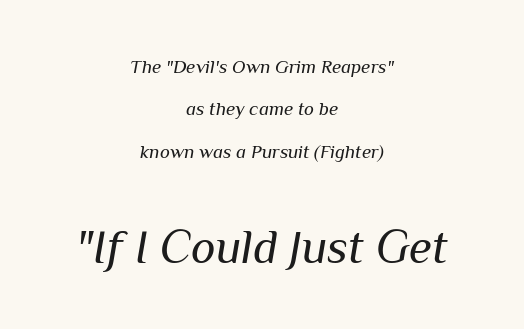
If you folded the block vertically in half, each line would mirror itself in length. Type without underlining. Honestly, the letter spacing is just normal — you wouldn't notice it. An italicized treatment has been applied to the whole sample. These lines stand farther apart than default settings would place them.
